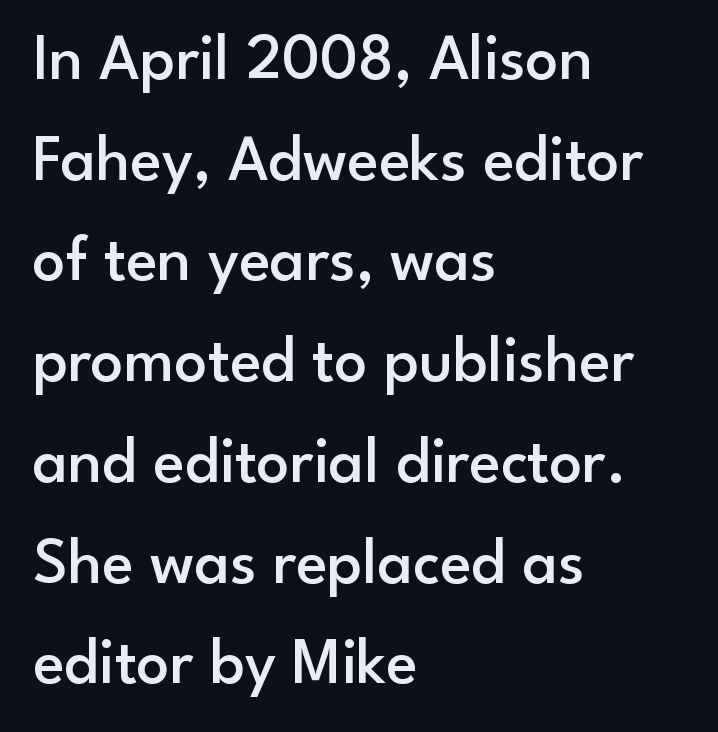
{"serif": "no", "italic": "no", "bold": "semi", "weight": "semibold", "width": "normal", "stroke_contrast": "low", "x_height": "small", "monospaced": "no", "underline": "no", "align": "left", "line_spacing": "normal", "line_spacing_ratio": 1.55, "letter_spacing": "normal", "letter_spacing_em": 0.0, "glyph_px": 65}
